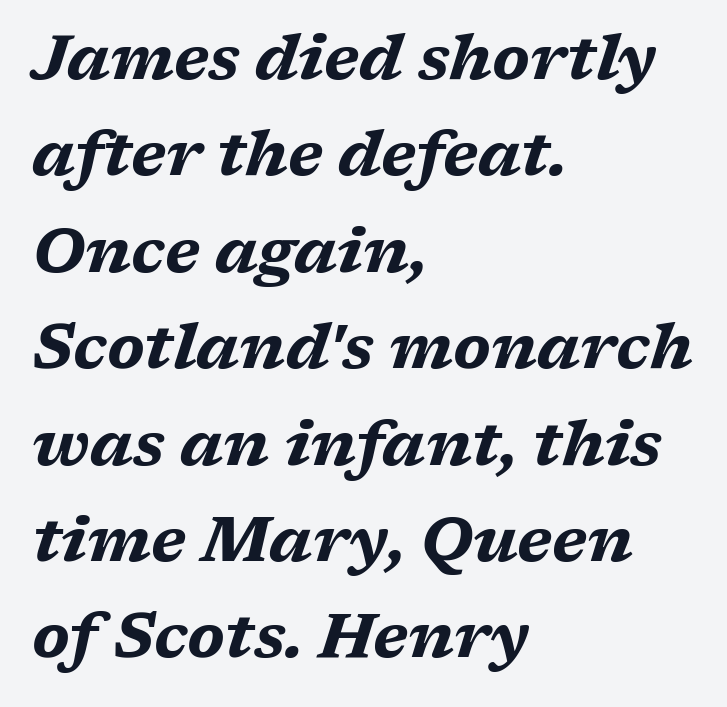
{"italic": "yes", "lean": "right", "slant_degrees": 17, "bold": "yes", "weight": "bold", "width": "wide", "stroke_contrast": "medium", "x_height": "medium", "monospaced": "no", "underline": "no", "align": "left", "line_spacing": "normal", "line_spacing_ratio": 1.53, "letter_spacing": "normal", "letter_spacing_em": 0.0, "glyph_px": 63}
